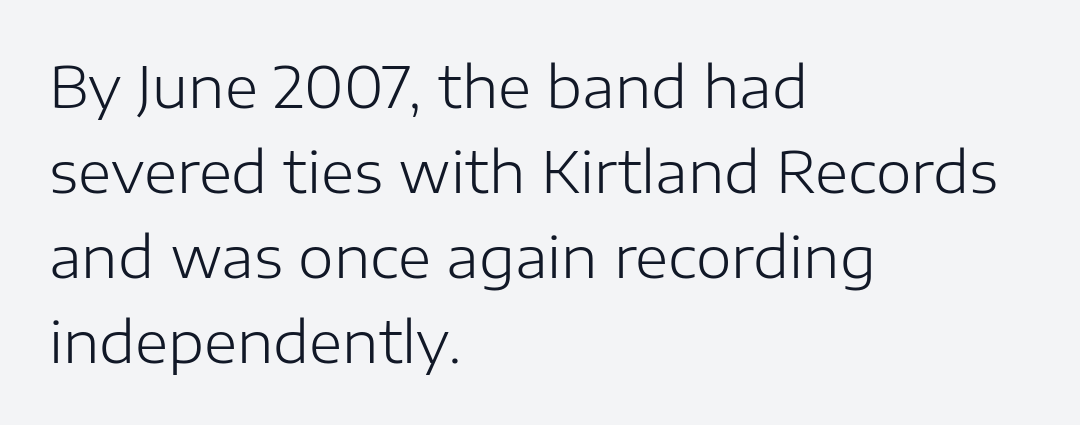
The image shows 57 px light sans-serif type, upright; set left-aligned, normal line spacing (1.49x), normal letter spacing, not underlined; low stroke contrast and a medium x-height.
